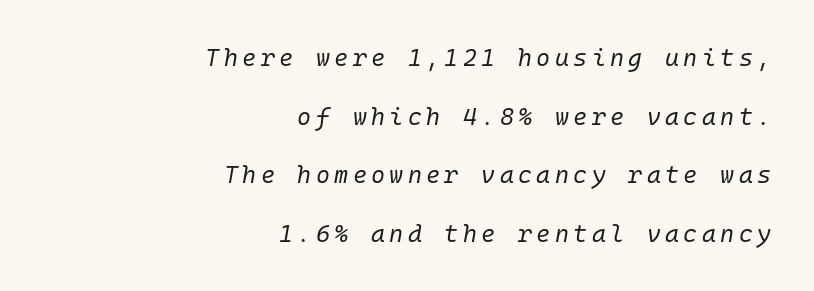
The image shows 24 px text type, italic (leaning right); set right-aligned, loose line spacing (2.44x), not underlined.
